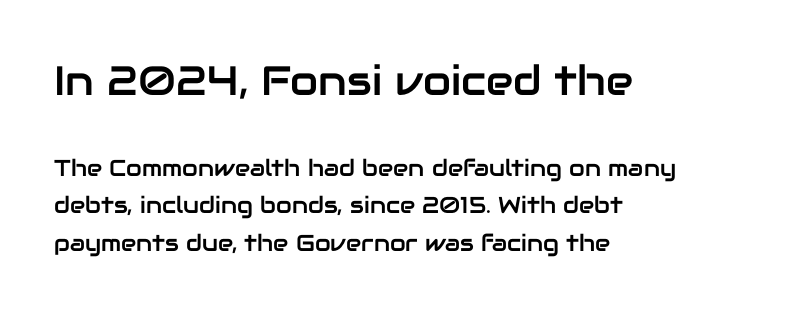
{"serif": "no", "italic": "no", "width": "normal", "stroke_contrast": "low", "x_height": "medium", "monospaced": "no", "underline": "no", "align": "left", "line_spacing": "normal", "line_spacing_ratio": 1.62, "letter_spacing": "normal", "letter_spacing_em": 0.0, "larger_block": "first", "size_ratio": 1.78, "glyph_px": 41}
